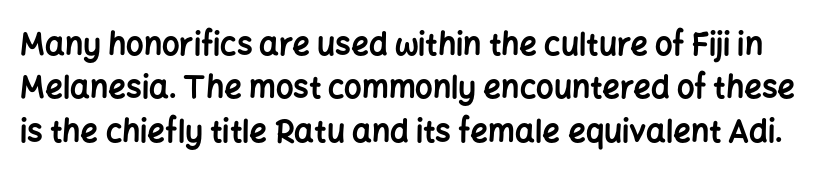
Every letter is thick-stroked: bold, no question. The font family rendered here belongs to the sans-serif group. Vertical strokes here are truly vertical. The horizontal fit of the characters is conventional and even.
